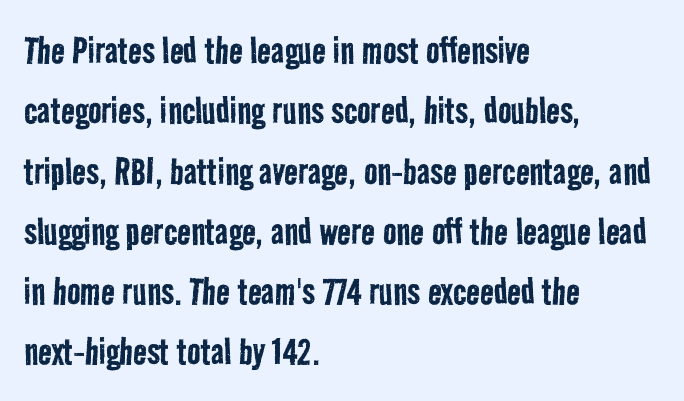
Q: Is the text bold? A: No.
Q: Is the typeface a serif or a sans-serif typeface? A: Sans-serif.
Q: Is the text underlined? A: No.
Q: How is the paragraph aligned? A: Left-aligned.
Q: Is the spacing between letters normal or unusually wide? A: Normal.
Q: Is the spacing between lines tight, normal or loose? A: Normal.
Q: Width (condensed, normal, or wide)? A: Condensed.
Q: Stroke contrast? A: Low.
Q: x-height? A: Medium.
Q: Monospaced? A: No.
